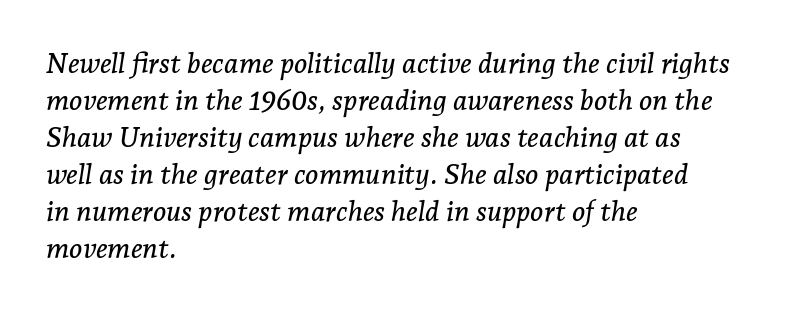
The image shows 28 px serif type, italic (leaning right); set left-aligned, normal line spacing (1.32x), normal letter spacing, not underlined; low stroke contrast and a medium x-height.
